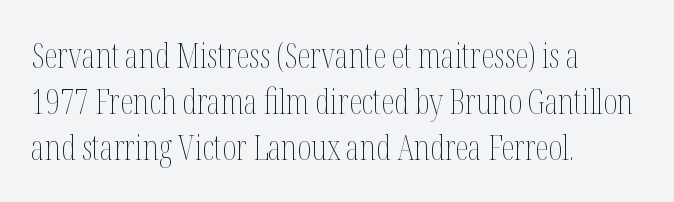
The image shows 34 px thin, condensed type, upright; set left-aligned, normal line spacing (1.36x), normal letter spacing, not underlined; medium stroke contrast and a medium x-height.
